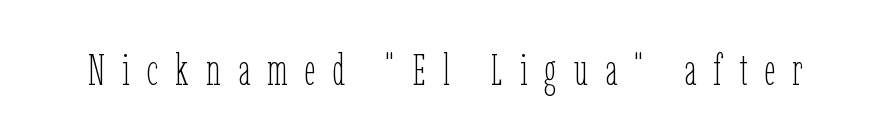
Q: Is the text bold? A: No.
Q: Is the text italic (slanted)? A: No, it is upright.
Q: Is the text underlined? A: No.
Q: Is the spacing between letters normal or unusually wide? A: Unusually wide.
Q: Width (condensed, normal, or wide)? A: Condensed.
Q: Stroke contrast? A: Low.
Q: x-height? A: Medium.
Q: Monospaced? A: No.
